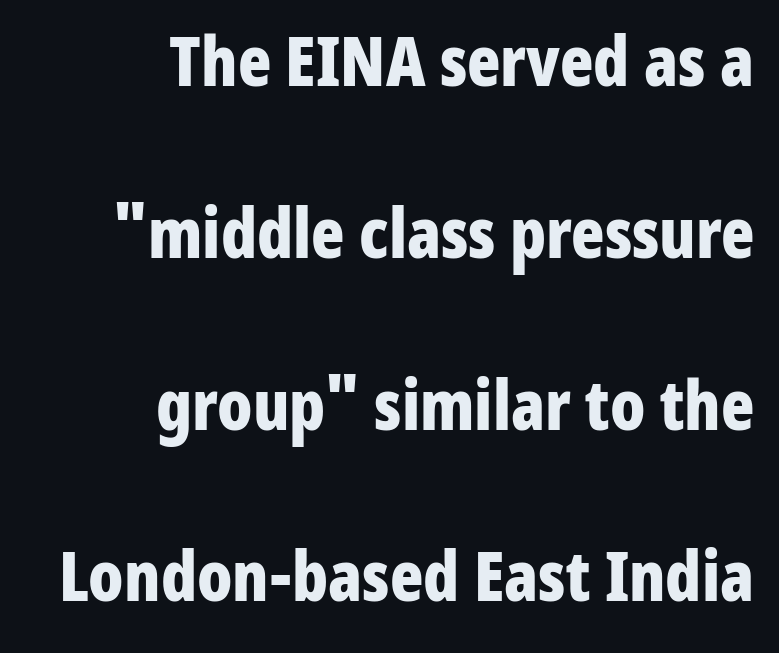
Q: Is the text bold? A: Yes.
Q: Is the text italic (slanted)? A: No, it is upright.
Q: Is the typeface a serif or a sans-serif typeface? A: Sans-serif.
Q: Is the text underlined? A: No.
Q: How is the paragraph aligned? A: Right-aligned.
Q: Is the spacing between letters normal or unusually wide? A: Normal.
Q: Is the spacing between lines tight, normal or loose? A: Loose.
Q: Width (condensed, normal, or wide)? A: Condensed.
Q: Stroke contrast? A: Low.
Q: x-height? A: Medium.
Q: Monospaced? A: No.
